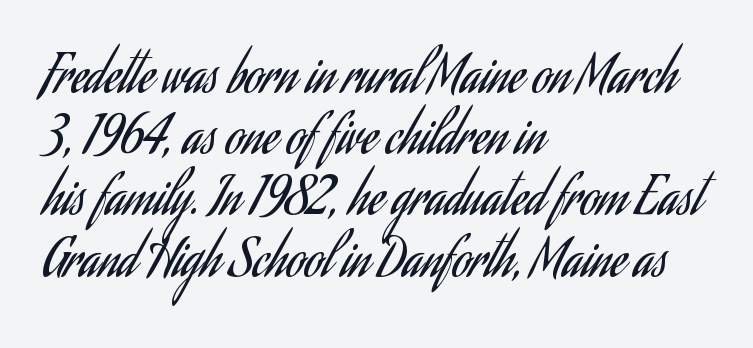
The image shows 51 px regular-weight, condensed sans-serif type; set left-aligned, line spacing 1.2x, normal letter spacing, not underlined; low stroke contrast and a small x-height.
